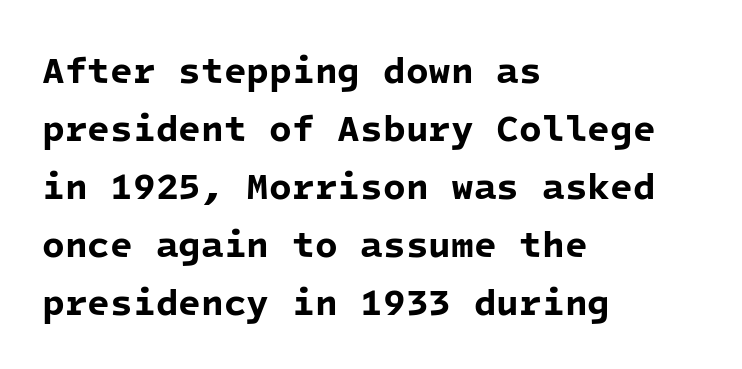
The image shows 37 px bold sans-serif type, monospaced; set left-aligned, normal line spacing (1.57x), normal letter spacing, not underlined; low stroke contrast and a medium x-height.
